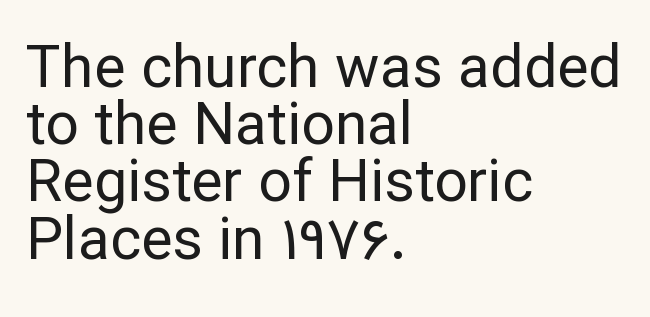
Q: Is the text bold? A: No.
Q: Is the text italic (slanted)? A: No, it is upright.
Q: Is the typeface a serif or a sans-serif typeface? A: Sans-serif.
Q: Is the text underlined? A: No.
Q: How is the paragraph aligned? A: Left-aligned.
Q: Is the spacing between letters normal or unusually wide? A: Normal.
Q: Is the spacing between lines tight, normal or loose? A: Tight.
Q: Width (condensed, normal, or wide)? A: Normal.
Q: Stroke contrast? A: Low.
Q: x-height? A: Medium.
Q: Monospaced? A: No.
